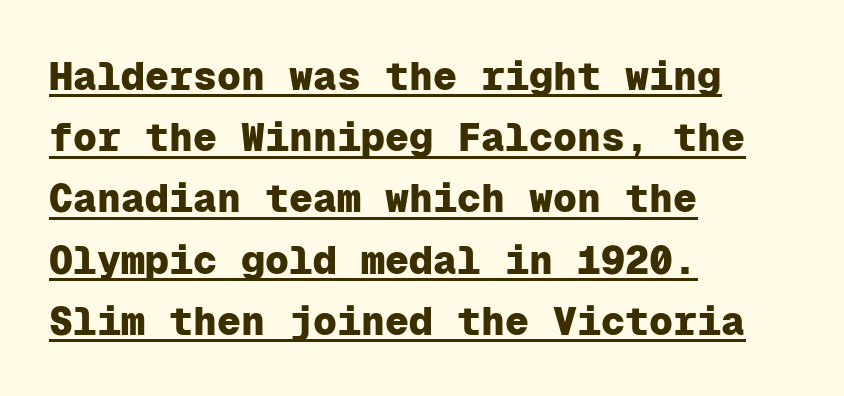
Heavy, bold letterforms. This rendering features underlined lettering. Horizontally, the lines are justified to the leading edge only. The axis of the letterforms is exactly vertical.
